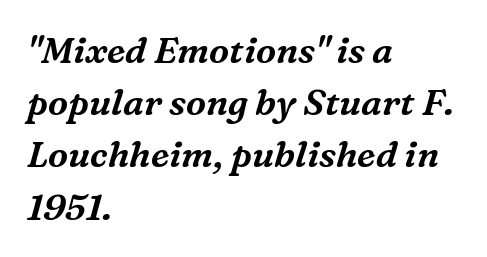
Normally led — the rows are evenly, conventionally spaced. You could not count columns in this text — the font is proportionally spaced. Where is the straight margin? On the left. The font's italic variant was chosen for this text. Here the glyphs are tracked normally, forming tight word shapes. The glyphs in this specimen are seriffed.
